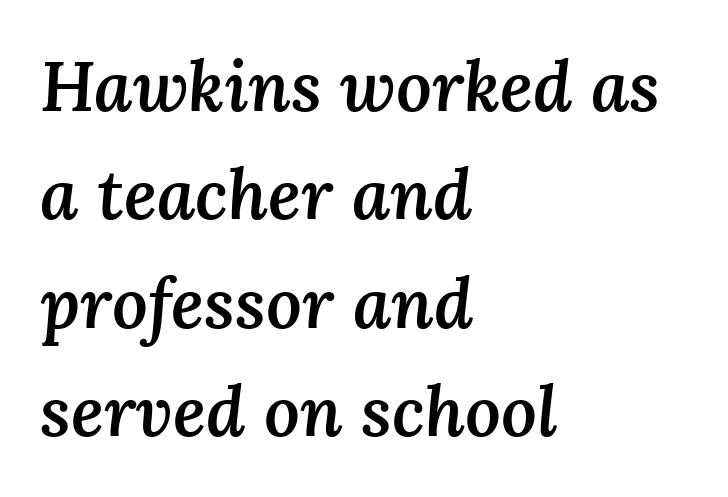
Q: Is the text bold? A: Semi-bold.
Q: Is the text italic (slanted)? A: Yes, it leans right by about 3 degrees.
Q: Is the text underlined? A: No.
Q: How is the paragraph aligned? A: Left-aligned.
Q: Is the spacing between letters normal or unusually wide? A: Normal.
Q: Is the spacing between lines tight, normal or loose? A: Normal.
Q: Width (condensed, normal, or wide)? A: Normal.
Q: Stroke contrast? A: Medium.
Q: x-height? A: Medium.
Q: Monospaced? A: No.
